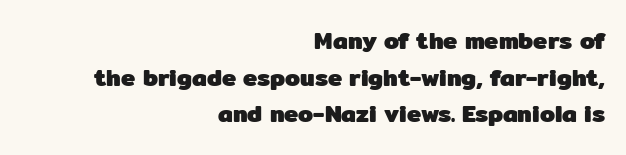
These lines stack with their right ends in a neat column. Notice how descenders clear the ascenders below comfortably — that's standard leading. Default kerning and tracking; the words read as compact shapes. Plain, unruled lines of type.
